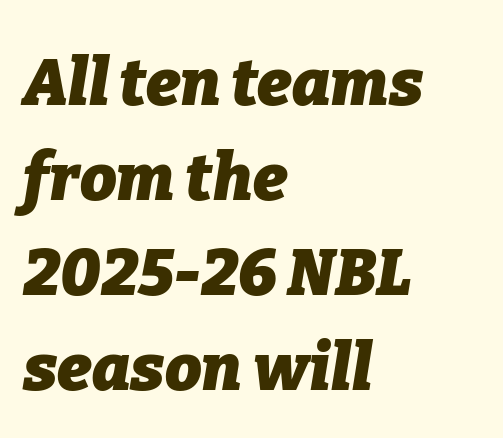
The image shows 65 px heavy type, italic (leaning right); set left-aligned, normal line spacing (1.46x), normal letter spacing, not underlined; low stroke contrast and a medium x-height.
